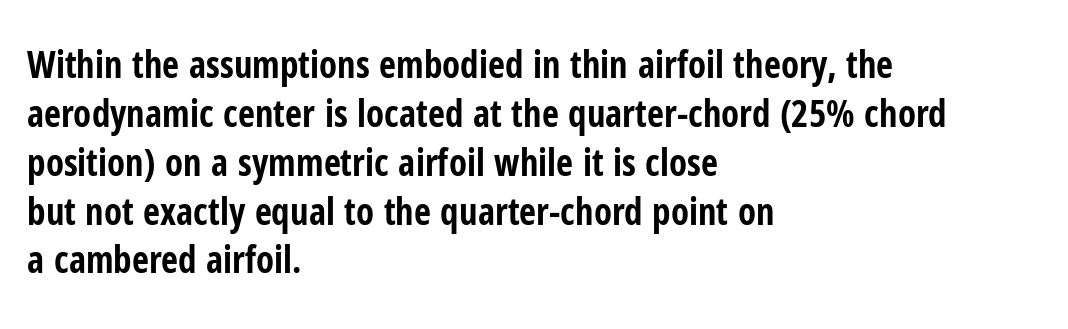
The image shows 37 px bold, condensed sans-serif type, upright; set left-aligned, normal line spacing (1.32x), normal letter spacing, not underlined; low stroke contrast and a medium x-height.
